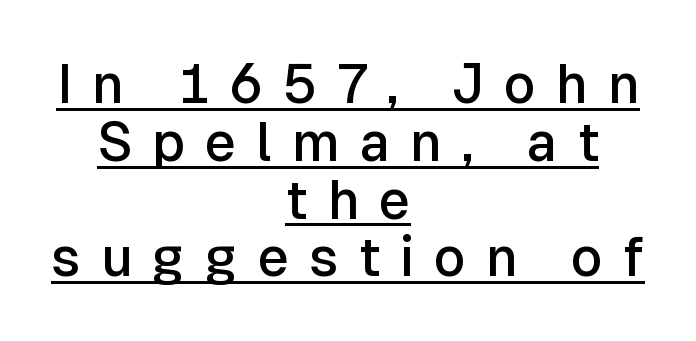
Q: Is the text bold? A: Semi-bold.
Q: Is the text italic (slanted)? A: No, it is upright.
Q: Is the typeface a serif or a sans-serif typeface? A: Sans-serif.
Q: Is the text underlined? A: Yes.
Q: How is the paragraph aligned? A: Centered.
Q: Is the spacing between letters normal or unusually wide? A: Unusually wide.
Q: Is the spacing between lines tight, normal or loose? A: Tight.
Q: Width (condensed, normal, or wide)? A: Normal.
Q: Stroke contrast? A: Low.
Q: x-height? A: Medium.
Q: Monospaced? A: No.
